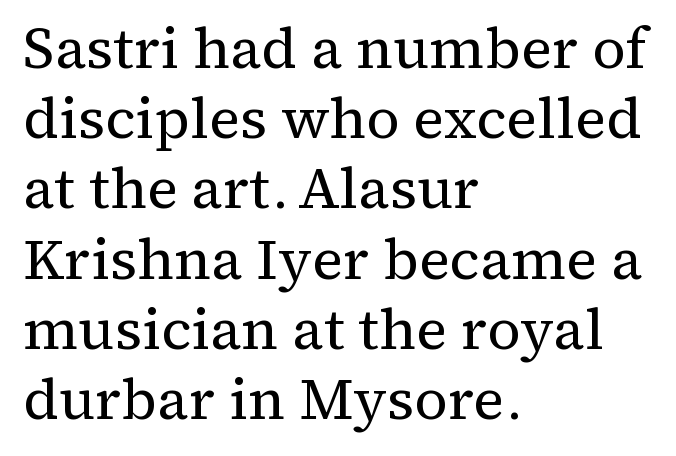
{"serif": "yes", "italic": "no", "bold": "no", "weight": "regular", "width": "normal", "stroke_contrast": "medium", "x_height": "medium", "monospaced": "no", "underline": "no", "align": "left", "line_spacing_ratio": 1.21, "letter_spacing": "normal", "letter_spacing_em": 0.0, "glyph_px": 58}
